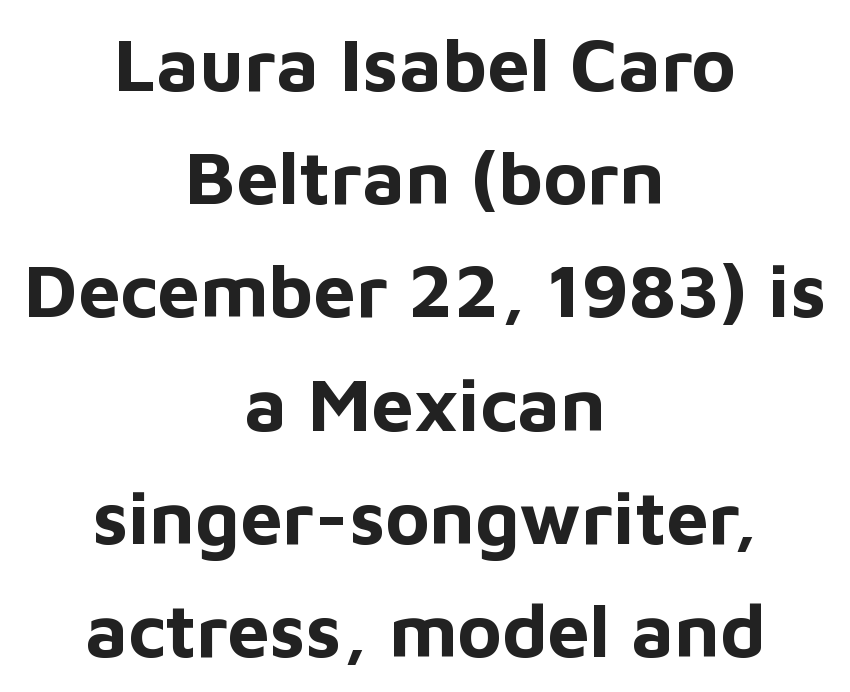
In terms of posture, this sample is upright. Serif or sans? Sans — the stroke terminals are bare. Default kerning and tracking; the words read as compact shapes. Each new line begins a customary step beneath the previous one. Summary of weight: heavy, a full bold.
